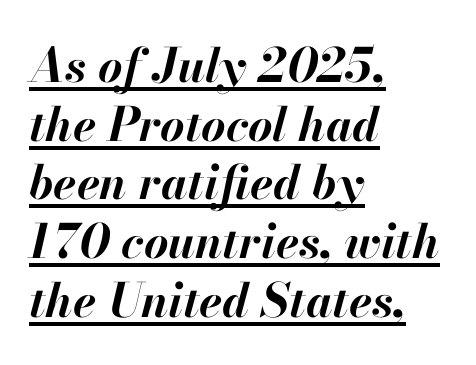
The image shows 47 px bold type, italic (leaning right); set left-aligned, normal line spacing (1.25x), normal letter spacing, underlined; high stroke contrast and a small x-height.
